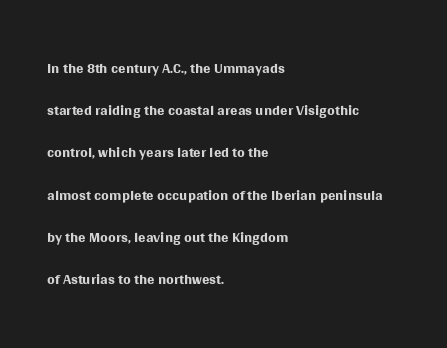
Q: Is the text bold? A: No.
Q: Is the text italic (slanted)? A: No, it is upright.
Q: Is the text underlined? A: No.
Q: How is the paragraph aligned? A: Left-aligned.
Q: Is the spacing between letters normal or unusually wide? A: Normal.
Q: Is the spacing between lines tight, normal or loose? A: Loose.
